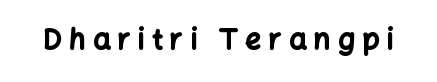
Q: Is the text bold? A: Yes.
Q: Is the text italic (slanted)? A: No, it is upright.
Q: Is the typeface a serif or a sans-serif typeface? A: Sans-serif.
Q: Is the text underlined? A: No.
Q: Is the spacing between letters normal or unusually wide? A: Unusually wide.
Q: Width (condensed, normal, or wide)? A: Normal.
Q: Stroke contrast? A: Low.
Q: x-height? A: Medium.
Q: Monospaced? A: No.
